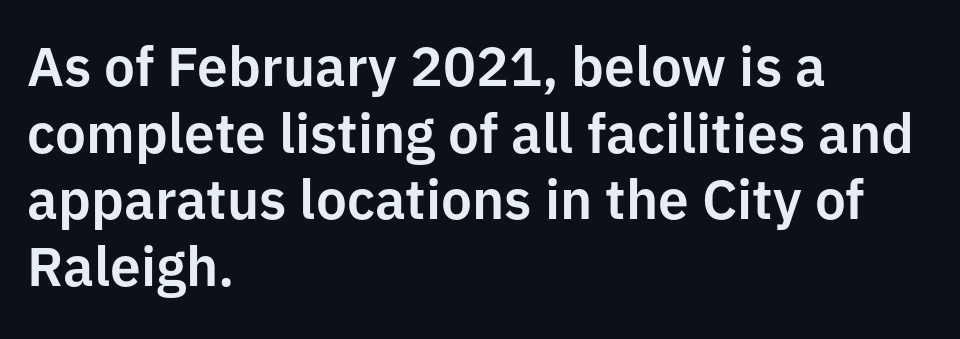
{"serif": "no", "italic": "no", "width": "normal", "stroke_contrast": "low", "x_height": "medium", "monospaced": "no", "underline": "no", "align": "left", "line_spacing_ratio": 1.21, "letter_spacing": "normal", "letter_spacing_em": 0.0, "glyph_px": 55}
